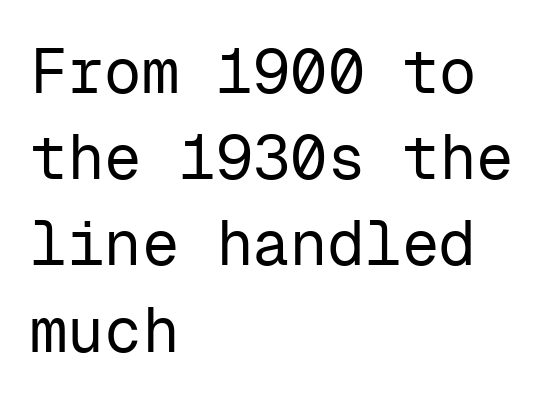
Q: Is the text bold? A: No.
Q: Is the text italic (slanted)? A: No, it is upright.
Q: Is the typeface a serif or a sans-serif typeface? A: Sans-serif.
Q: Is the text underlined? A: No.
Q: How is the paragraph aligned? A: Left-aligned.
Q: Is the spacing between letters normal or unusually wide? A: Normal.
Q: Is the spacing between lines tight, normal or loose? A: Normal.
Q: Width (condensed, normal, or wide)? A: Normal.
Q: Stroke contrast? A: Low.
Q: x-height? A: Medium.
Q: Monospaced? A: Yes.
